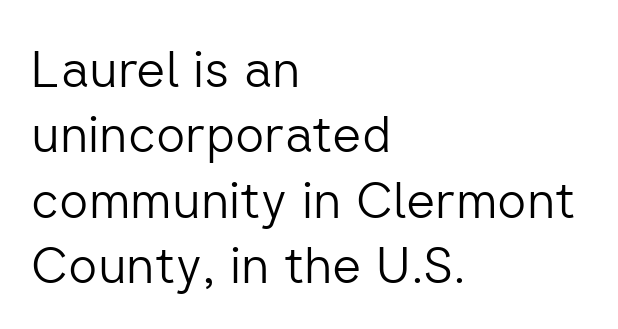
Q: Is the text bold? A: No.
Q: Is the text italic (slanted)? A: No, it is upright.
Q: Is the typeface a serif or a sans-serif typeface? A: Sans-serif.
Q: Is the text underlined? A: No.
Q: How is the paragraph aligned? A: Left-aligned.
Q: Is the spacing between letters normal or unusually wide? A: Normal.
Q: Is the spacing between lines tight, normal or loose? A: Normal.
Q: Width (condensed, normal, or wide)? A: Normal.
Q: Stroke contrast? A: Low.
Q: x-height? A: Medium.
Q: Monospaced? A: No.
